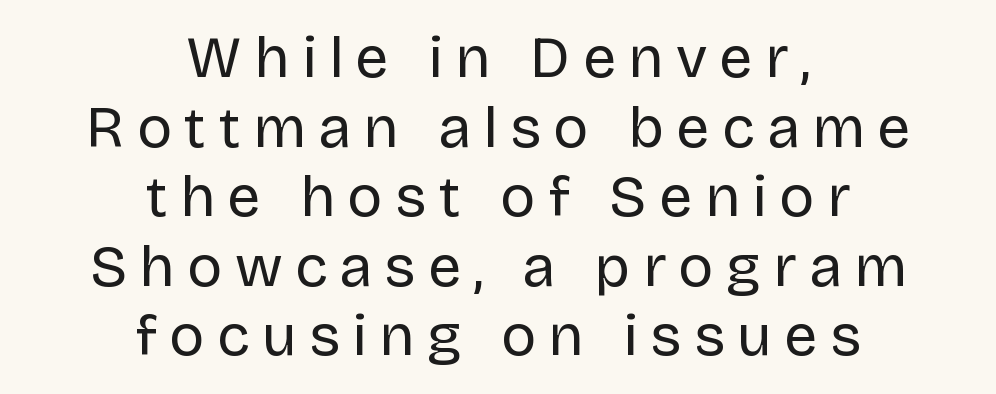
{"serif": "no", "italic": "no", "bold": "no", "weight": "regular", "width": "normal", "stroke_contrast": "low", "x_height": "large", "monospaced": "no", "underline": "no", "align": "center", "line_spacing_ratio": 1.18, "letter_spacing": "wide", "letter_spacing_em": 0.21, "glyph_px": 59}
